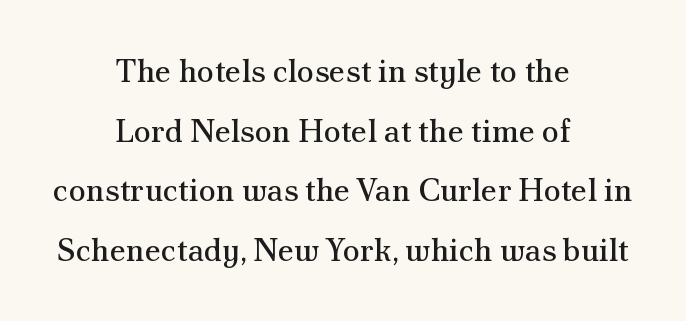
The image shows 32 px regular-weight serif type, upright; set centered, line spacing 1.86x, normal letter spacing, not underlined; medium stroke contrast and a small x-height.
